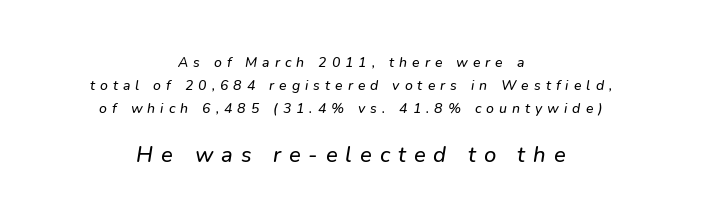
Q: Is the text underlined? A: No.
Q: How is the paragraph aligned? A: Centered.
Q: Is the spacing between letters normal or unusually wide? A: Unusually wide.
Q: Is the spacing between lines tight, normal or loose? A: Normal.
Q: Which block of text is set in a larger size, the first (top) or the second (bottom)? A: The second (bottom) one.
